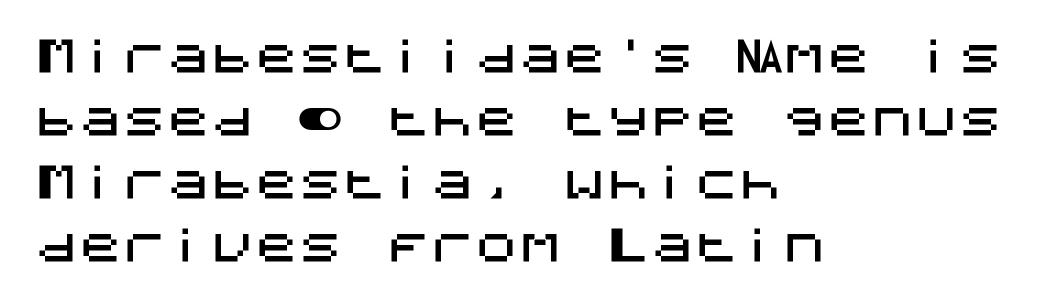
{"serif": "no", "italic": "no", "width": "normal", "stroke_contrast": "medium", "x_height": "large", "underline": "no", "align": "left", "line_spacing": "normal", "line_spacing_ratio": 1.43, "letter_spacing": "normal", "letter_spacing_em": 0.0, "glyph_px": 44}
